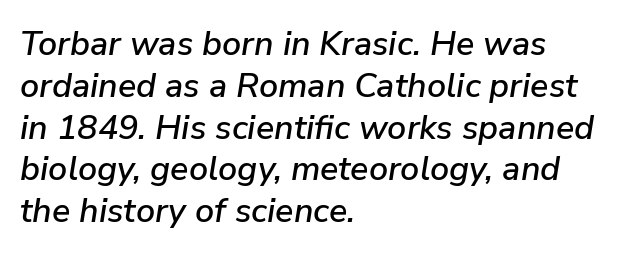
{"italic": "yes", "lean": "right", "slant_degrees": 9, "width": "normal", "stroke_contrast": "low", "x_height": "medium", "monospaced": "no", "underline": "no", "align": "left", "line_spacing_ratio": 1.23, "letter_spacing": "normal", "letter_spacing_em": 0.0, "glyph_px": 34}
